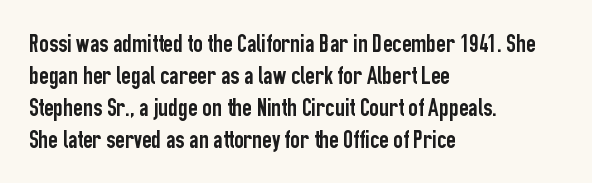
The image shows 26 px text type, upright; set left-aligned, line spacing 1.23x, normal letter spacing, not underlined.
